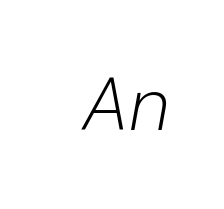
{"italic": "yes", "lean": "right", "slant_degrees": 10, "bold": "no", "weight": "light", "width": "normal", "stroke_contrast": "low", "x_height": "medium", "monospaced": "no", "underline": "no", "letter_spacing": "normal", "letter_spacing_em": 0.0, "glyph_px": 75}
